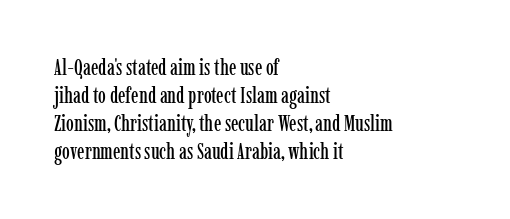
{"italic": "no", "underline": "no", "align": "left", "line_spacing": "normal", "line_spacing_ratio": 1.27, "letter_spacing": "normal", "letter_spacing_em": 0.0, "glyph_px": 22}
